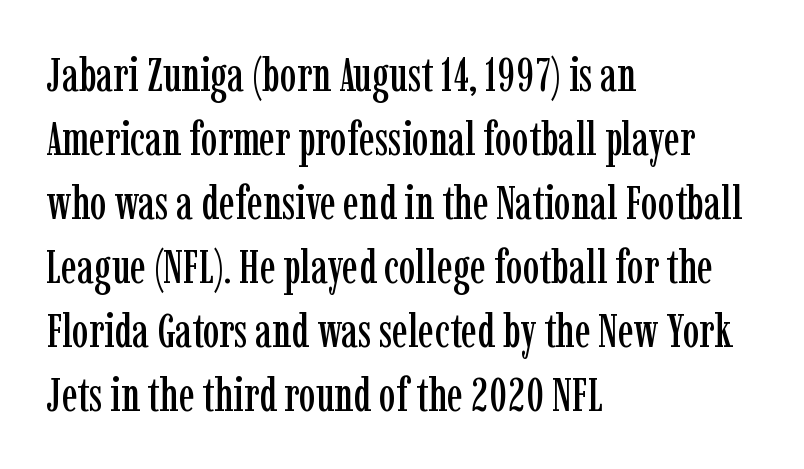
{"serif": "yes", "italic": "no", "width": "condensed", "stroke_contrast": "low", "x_height": "medium", "monospaced": "no", "underline": "no", "align": "left", "line_spacing": "normal", "line_spacing_ratio": 1.36, "letter_spacing": "normal", "letter_spacing_em": 0.0, "glyph_px": 47}
